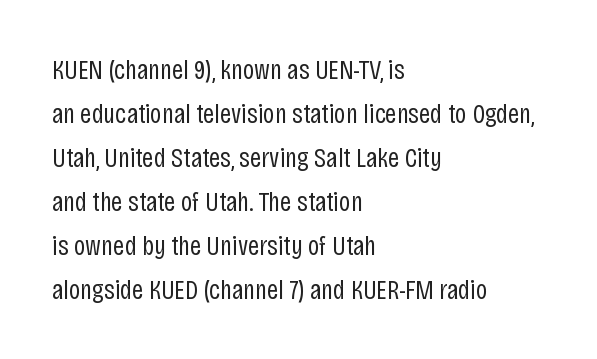
The image shows 28 px regular-weight, condensed sans-serif type, upright; set left-aligned, normal line spacing (1.57x), normal letter spacing, not underlined; low stroke contrast and a large x-height.
